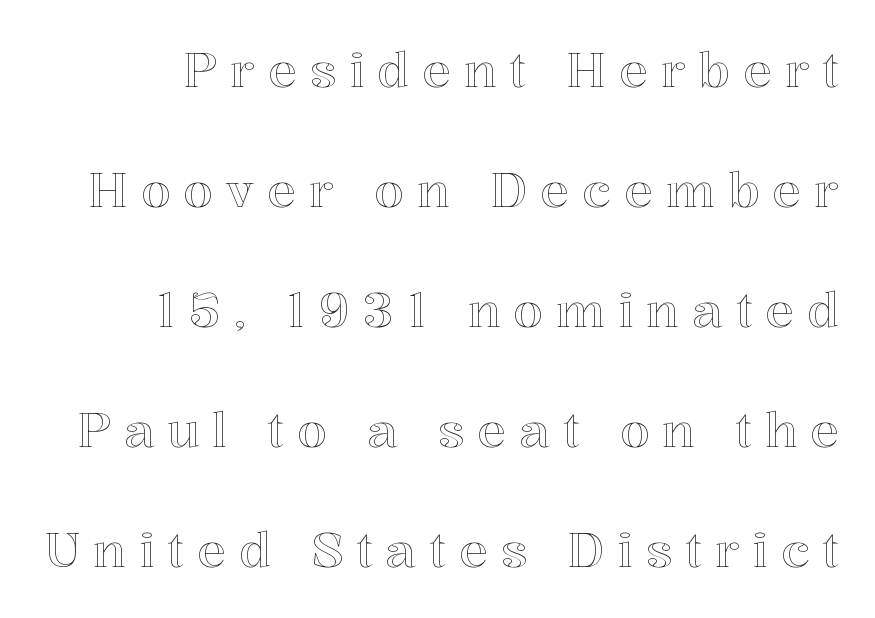
Q: Is the text italic (slanted)? A: No, it is upright.
Q: Is the text underlined? A: No.
Q: Is the spacing between letters normal or unusually wide? A: Unusually wide.
Q: Is the spacing between lines tight, normal or loose? A: Loose.
Q: Width (condensed, normal, or wide)? A: Normal.
Q: x-height? A: Medium.
Q: Monospaced? A: No.
